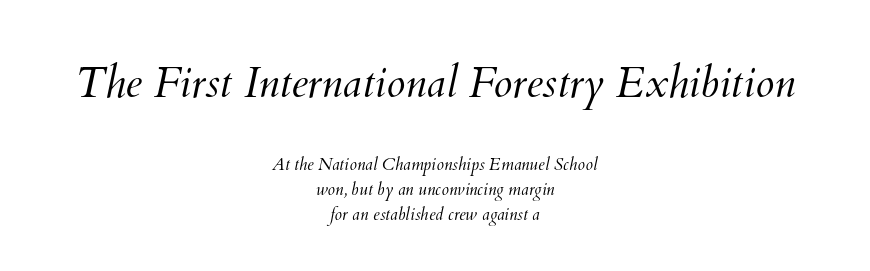
The passage shown is not underscored anywhere. This rendering leaves character spacing at its baseline value. Note: larger setting up top, smaller setting below. This reads as an unemphasized weight, regular at the heaviest.
